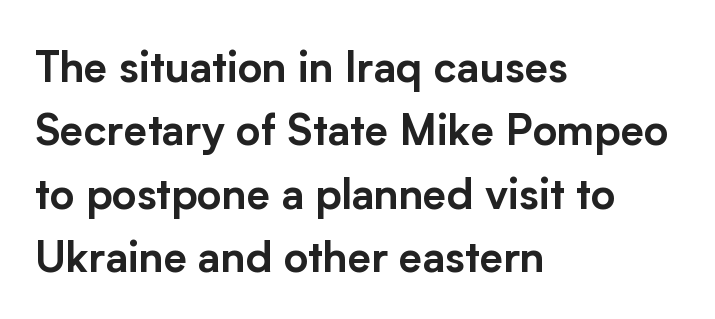
Q: Is the text italic (slanted)? A: No, it is upright.
Q: Is the typeface a serif or a sans-serif typeface? A: Sans-serif.
Q: Is the text underlined? A: No.
Q: How is the paragraph aligned? A: Left-aligned.
Q: Is the spacing between letters normal or unusually wide? A: Normal.
Q: Is the spacing between lines tight, normal or loose? A: Normal.
Q: Width (condensed, normal, or wide)? A: Normal.
Q: Stroke contrast? A: Low.
Q: x-height? A: Medium.
Q: Monospaced? A: No.
